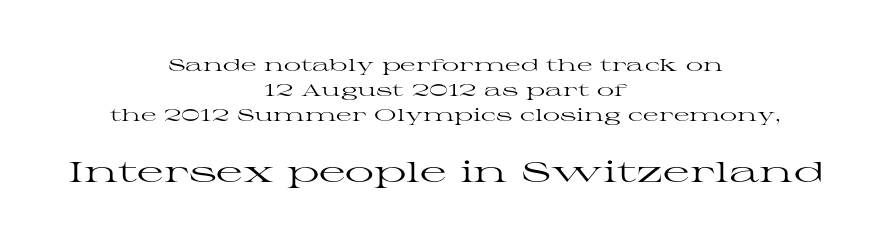
Q: Is the text bold? A: No.
Q: Is the text italic (slanted)? A: No, it is upright.
Q: Is the typeface a serif or a sans-serif typeface? A: Serif.
Q: Is the text underlined? A: No.
Q: How is the paragraph aligned? A: Centered.
Q: Is the spacing between letters normal or unusually wide? A: Normal.
Q: Is the spacing between lines tight, normal or loose? A: Normal.
Q: Which block of text is set in a larger size, the first (top) or the second (bottom)? A: The second (bottom) one.
Q: Width (condensed, normal, or wide)? A: Wide.
Q: Stroke contrast? A: High.
Q: x-height? A: Medium.
Q: Monospaced? A: No.
